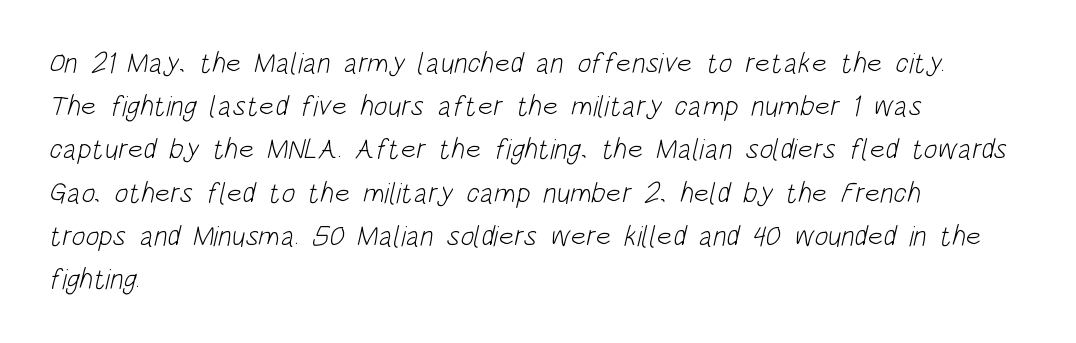
The strokes are not fattened; the text isn't bold. Short and long lines alike share a common starting point at left. The space directly below the letters is spotless. Are there feet on the stems? There aren't — it's a sans. Interline gaps are of average width in this sample.
